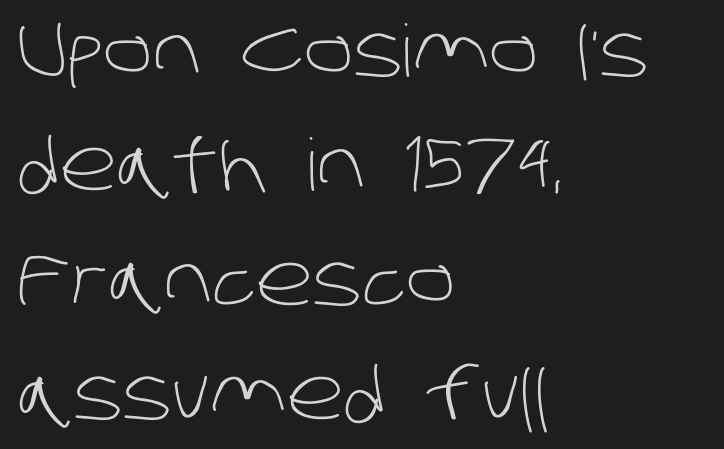
The image shows 72 px light sans-serif type; set left-aligned, normal line spacing (1.59x), normal letter spacing, not underlined; low stroke contrast and a large x-height.
